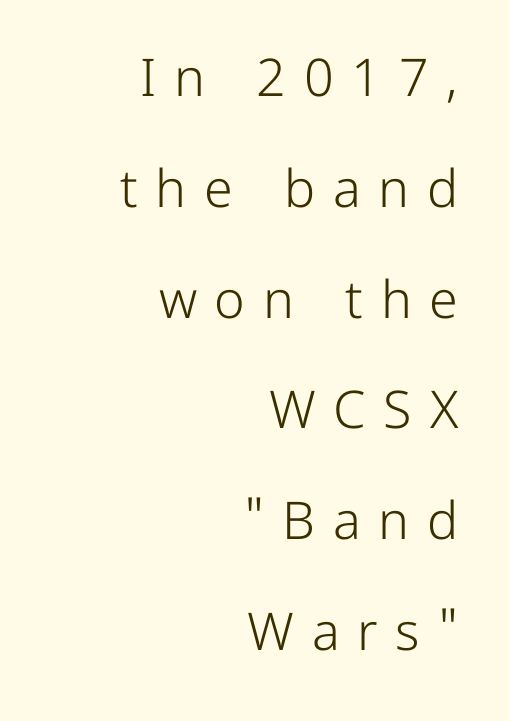
{"serif": "no", "italic": "no", "bold": "no", "weight": "light", "width": "normal", "stroke_contrast": "low", "x_height": "medium", "monospaced": "no", "underline": "no", "align": "right", "line_spacing": "loose", "line_spacing_ratio": 2.13, "letter_spacing": "wide", "letter_spacing_em": 0.34, "glyph_px": 52}
